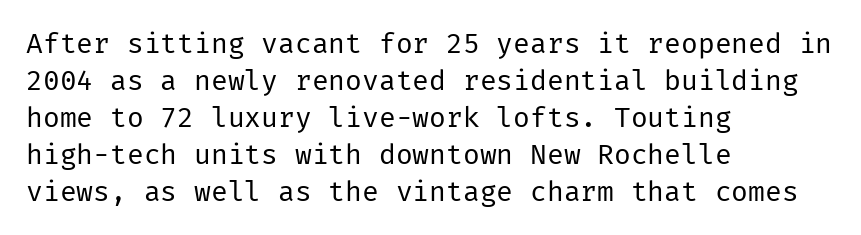
Each row of text sits above clean, open space. The designer went with a sans here, leaving each stem footless. What's the leading like? Ordinary, nothing unusual. Stems here are at most as thick as an everyday book face. Italic: no, the glyphs are upright roman.
